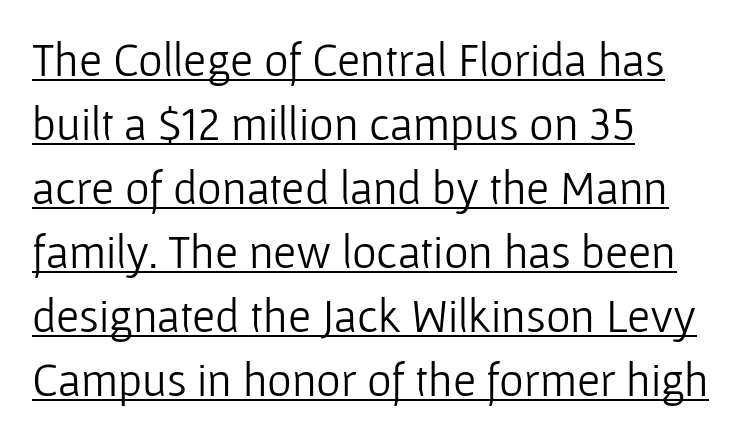
Q: Is the text bold? A: No.
Q: Is the text italic (slanted)? A: No, it is upright.
Q: Is the typeface a serif or a sans-serif typeface? A: Sans-serif.
Q: Is the text underlined? A: Yes.
Q: How is the paragraph aligned? A: Left-aligned.
Q: Is the spacing between letters normal or unusually wide? A: Normal.
Q: Is the spacing between lines tight, normal or loose? A: Normal.
Q: Width (condensed, normal, or wide)? A: Normal.
Q: Stroke contrast? A: Low.
Q: x-height? A: Medium.
Q: Monospaced? A: No.
